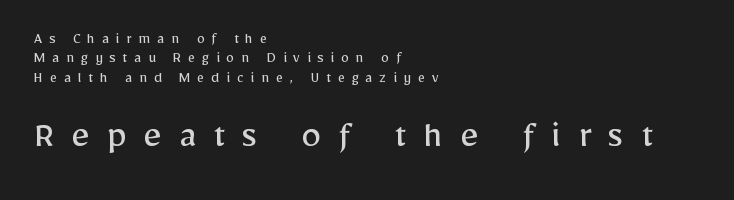
The image shows 40 px regular-weight sans-serif type, upright; set left-aligned, line spacing 1.21x, unusually wide letter spacing (+0.42 em), not underlined; the second (bottom) block is 2.5x larger; low stroke contrast and a medium x-height.
